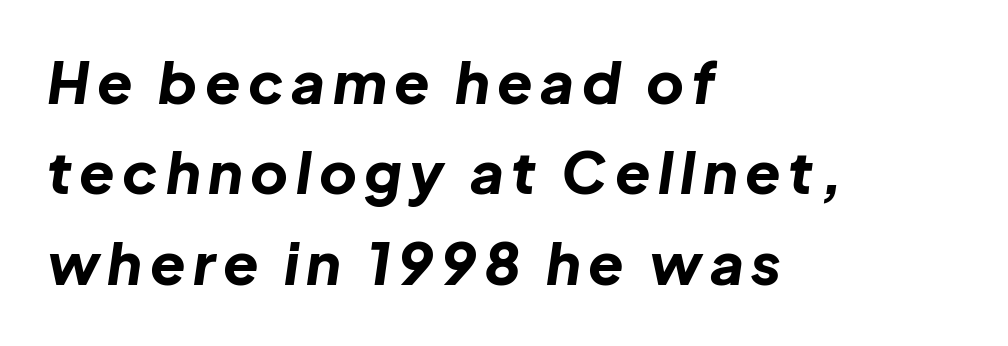
{"italic": "yes", "lean": "right", "slant_degrees": 8, "bold": "yes", "weight": "bold", "width": "normal", "stroke_contrast": "low", "x_height": "medium", "monospaced": "no", "underline": "no", "align": "left", "line_spacing": "normal", "line_spacing_ratio": 1.56, "glyph_px": 58}
